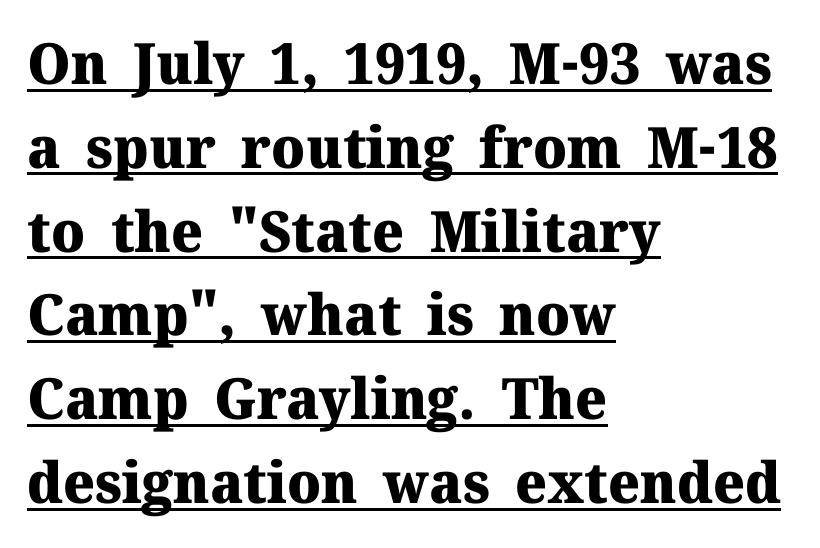
The image shows 57 px heavy serif type, upright; set left-aligned, normal line spacing (1.47x), normal letter spacing, underlined; medium stroke contrast and a medium x-height.
